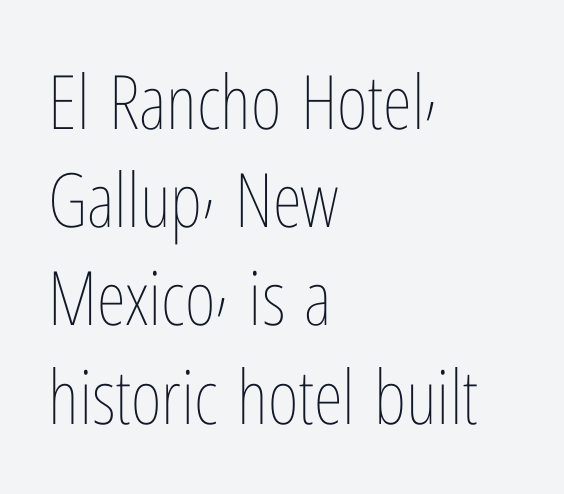
The image shows 75 px thin, condensed type, upright; set left-aligned, normal line spacing (1.31x), normal letter spacing, not underlined; low stroke contrast and a medium x-height.
